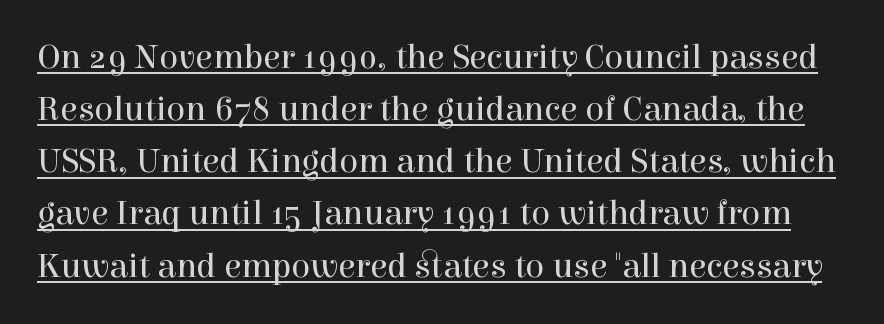
Q: Is the text bold? A: No.
Q: Is the text italic (slanted)? A: No, it is upright.
Q: Is the typeface a serif or a sans-serif typeface? A: Serif.
Q: Is the text underlined? A: Yes.
Q: Is the spacing between letters normal or unusually wide? A: Normal.
Q: Is the spacing between lines tight, normal or loose? A: Normal.
Q: Width (condensed, normal, or wide)? A: Normal.
Q: x-height? A: Medium.
Q: Monospaced? A: No.
